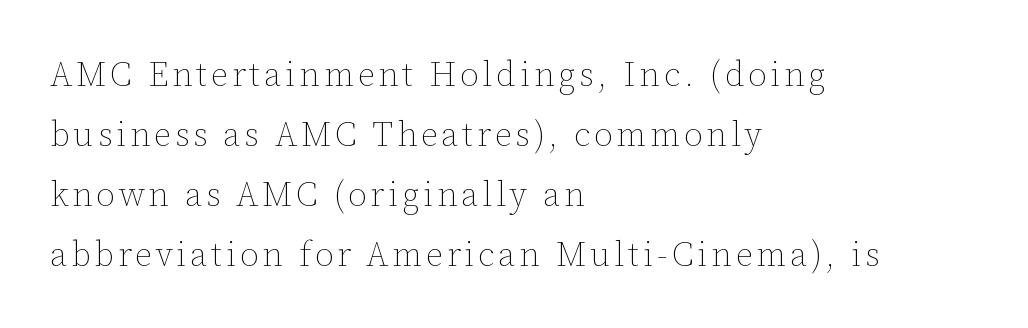
The image shows 34 px thin type, upright; set left-aligned, line spacing 1.76x, not underlined; low stroke contrast and a medium x-height.
